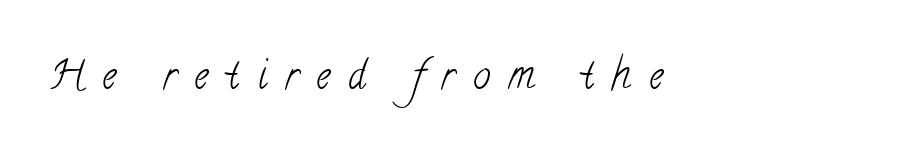
The image shows 39 px light, condensed serif type; set left-aligned, unusually wide letter spacing (+0.46 em), not underlined; low stroke contrast and a small x-height.
